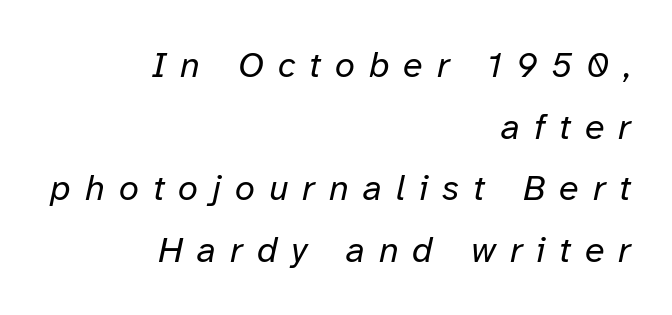
Q: Is the text bold? A: No.
Q: Is the text italic (slanted)? A: Yes, it leans right by about 12 degrees.
Q: Is the text underlined? A: No.
Q: How is the paragraph aligned? A: Right-aligned.
Q: Is the spacing between letters normal or unusually wide? A: Unusually wide.
Q: Width (condensed, normal, or wide)? A: Normal.
Q: Stroke contrast? A: Low.
Q: x-height? A: Medium.
Q: Monospaced? A: No.
